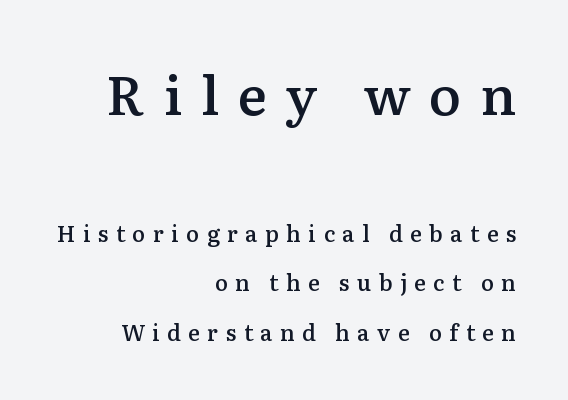
Any mark beneath the type? The region is blank. The tracking reads as deliberately expanded to a designer's eye. Vertical spacing — loose. Right-aligned paragraph, ragged on the left.
